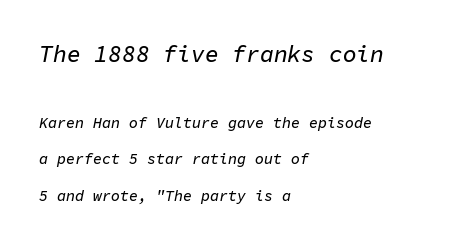
The face used here has a pronounced slope to its letters. If you drew a ruler down the left edge, every line would touch it. In terms of leading, this rendering errs on the spacious side. Which chunk is bigger? The first one — the top block dwarfs the bottom. The letterforms sit shoulder to shoulder at normal distance.
